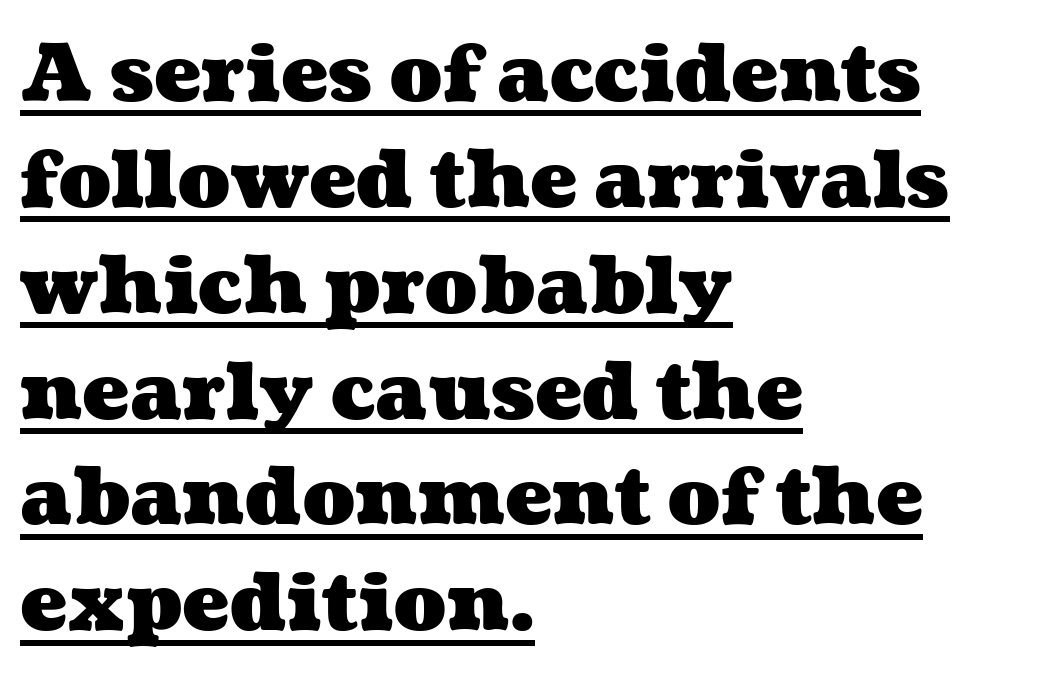
A student would call this left alignment; a typographer would say flush left, rag right. Character widths vary here, with narrow letters taking less room than wide ones. The rendering keeps characters at their native spacing. Does the weight exceed regular? Yes, all the way to bold.
